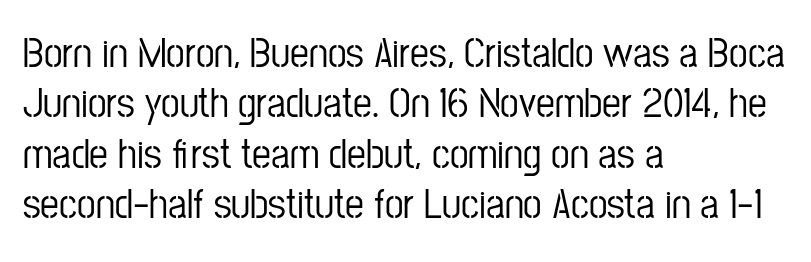
The image shows 42 px condensed sans-serif type, upright; set left-aligned, line spacing 1.2x, normal letter spacing, not underlined; low stroke contrast and a medium x-height.
